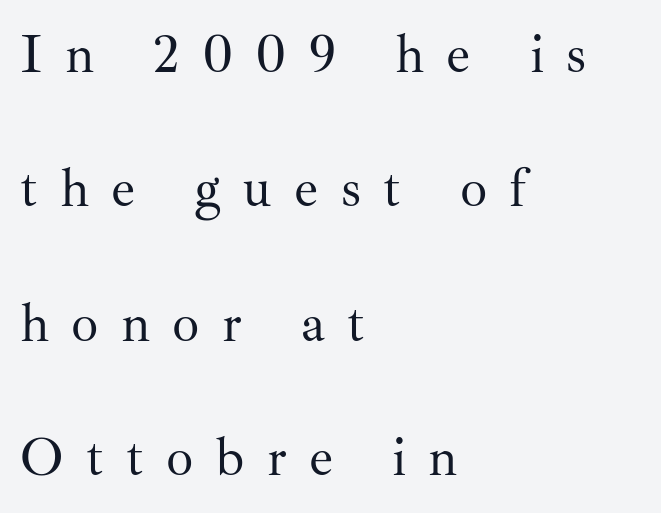
Vertical strokes here are truly vertical. Has an underline been added? It has not. All the whitespace from short lines collects on the right. A light-to-regular cut is what we see here.
